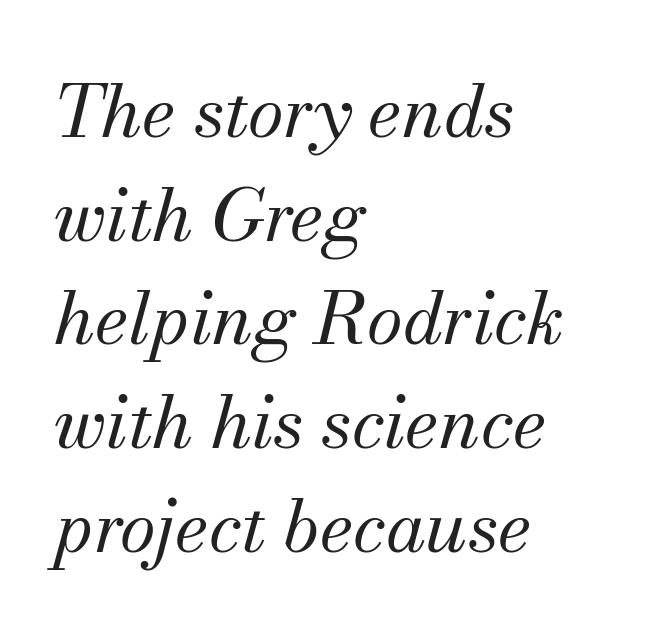
Q: Is the text bold? A: No.
Q: Is the text italic (slanted)? A: Yes, it leans right by about 13 degrees.
Q: Is the typeface a serif or a sans-serif typeface? A: Serif.
Q: Is the text underlined? A: No.
Q: How is the paragraph aligned? A: Left-aligned.
Q: Is the spacing between letters normal or unusually wide? A: Normal.
Q: Is the spacing between lines tight, normal or loose? A: Normal.
Q: Width (condensed, normal, or wide)? A: Normal.
Q: Stroke contrast? A: Medium.
Q: x-height? A: Small.
Q: Monospaced? A: No.
